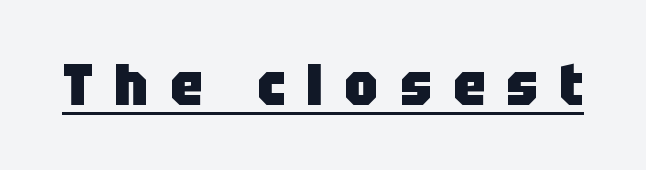
{"serif": "no", "italic": "no", "bold": "yes", "weight": "heavy", "width": "normal", "stroke_contrast": "low", "x_height": "large", "monospaced": "no", "underline": "yes", "letter_spacing": "wide", "letter_spacing_em": 0.37, "glyph_px": 58}
